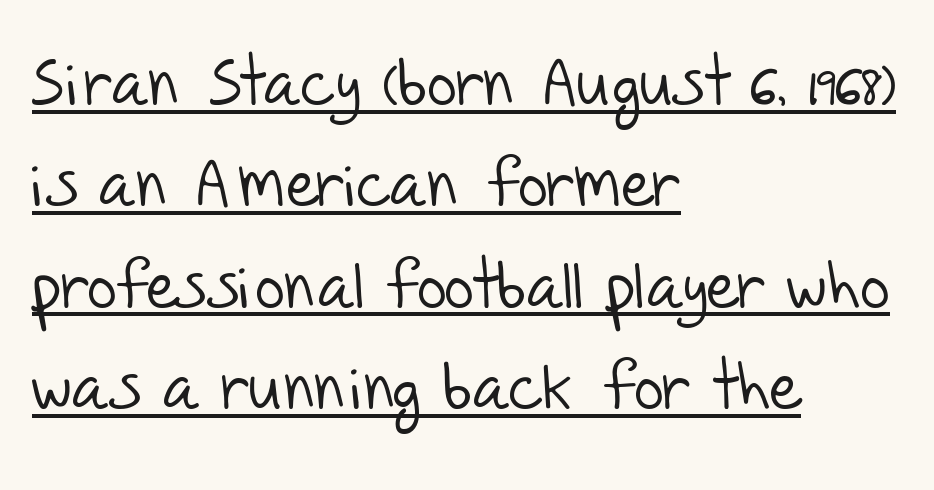
{"serif": "no", "bold": "no", "weight": "light", "width": "normal", "stroke_contrast": "low", "x_height": "large", "monospaced": "no", "underline": "yes", "align": "left", "line_spacing": "normal", "line_spacing_ratio": 1.56, "letter_spacing": "normal", "letter_spacing_em": 0.0, "glyph_px": 65}
